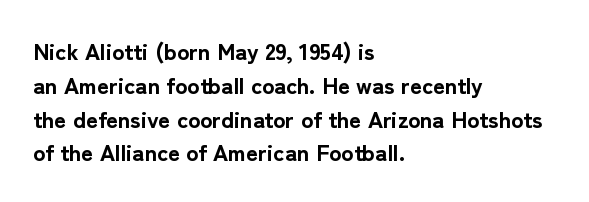
{"italic": "no", "bold": "yes", "underline": "no", "align": "left", "line_spacing": "normal", "line_spacing_ratio": 1.47, "letter_spacing": "normal", "letter_spacing_em": 0.0, "glyph_px": 23}
